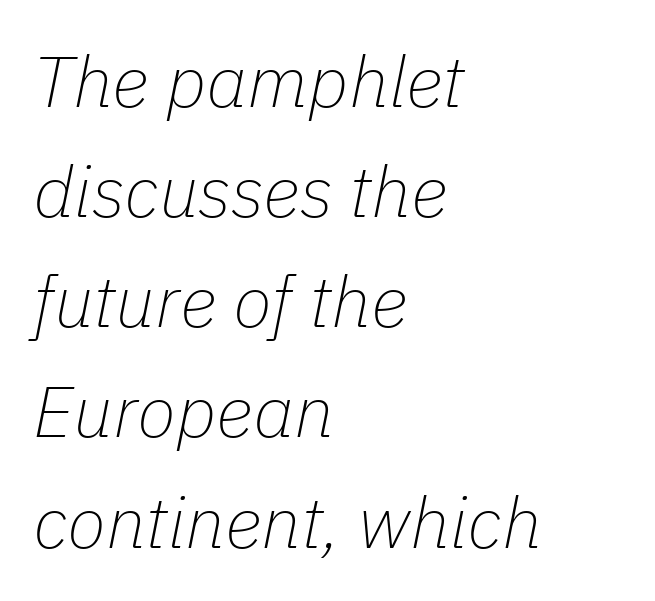
The image shows 72 px thin type, italic (leaning right); set left-aligned, normal line spacing (1.53x), normal letter spacing, not underlined; low stroke contrast and a medium x-height.
